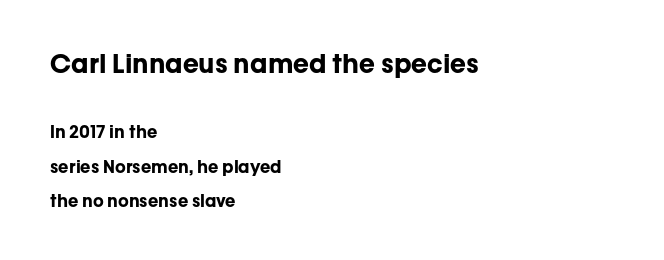
The image shows 26 px bold type, upright; set left-aligned, loose line spacing (2.02x), normal letter spacing, not underlined; the first (top) block is 1.53x larger.
